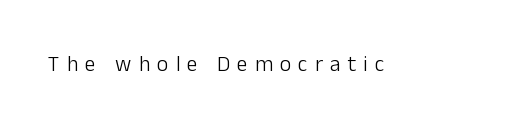
Q: Is the text bold? A: No.
Q: Is the text italic (slanted)? A: No, it is upright.
Q: Is the text underlined? A: No.
Q: Is the spacing between letters normal or unusually wide? A: Unusually wide.
